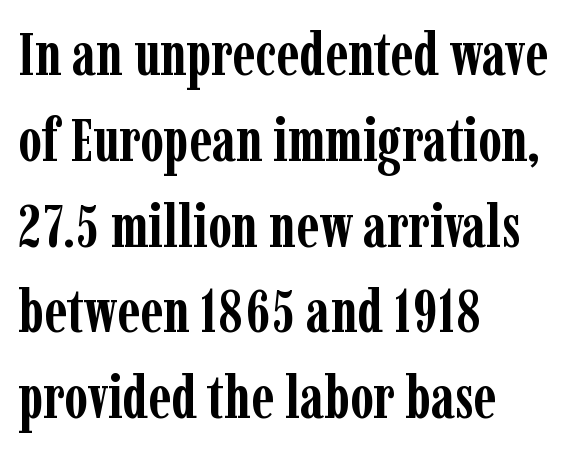
Q: Is the text bold? A: Yes.
Q: Is the text italic (slanted)? A: No, it is upright.
Q: Is the typeface a serif or a sans-serif typeface? A: Serif.
Q: Is the text underlined? A: No.
Q: How is the paragraph aligned? A: Left-aligned.
Q: Is the spacing between letters normal or unusually wide? A: Normal.
Q: Is the spacing between lines tight, normal or loose? A: Normal.
Q: Width (condensed, normal, or wide)? A: Condensed.
Q: Stroke contrast? A: Low.
Q: x-height? A: Medium.
Q: Monospaced? A: No.
